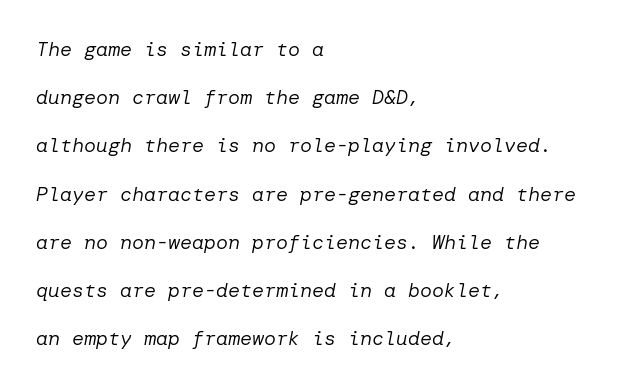
The image shows 20 px text type, italic (leaning right); set left-aligned, loose line spacing (2.41x), normal letter spacing, not underlined.
